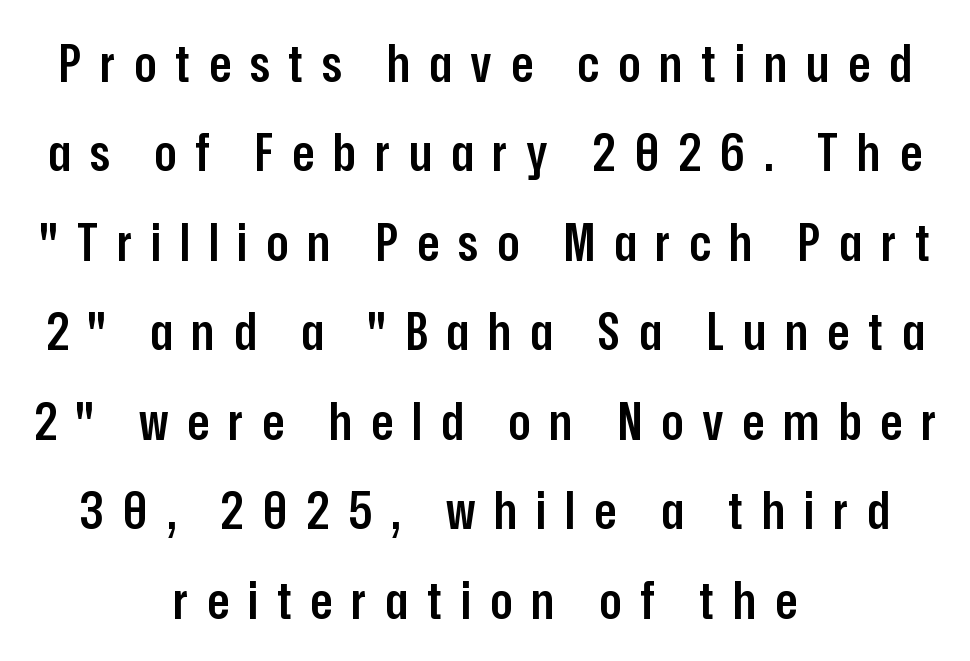
Typographic density is moderately raised because the face is semibold. Is the letter spacing exaggerated? Yes — the characters are pushed far apart. Is there any slant? The stems are plumb. Typeset on center — no edge is straight.
